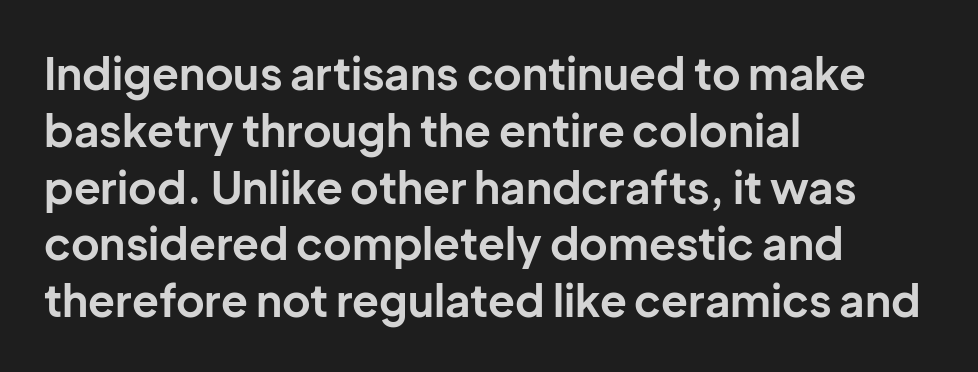
{"serif": "no", "italic": "no", "bold": "yes", "weight": "bold", "width": "normal", "stroke_contrast": "low", "x_height": "medium", "monospaced": "no", "underline": "no", "align": "left", "line_spacing": "normal", "line_spacing_ratio": 1.29, "letter_spacing": "normal", "letter_spacing_em": 0.0, "glyph_px": 44}
